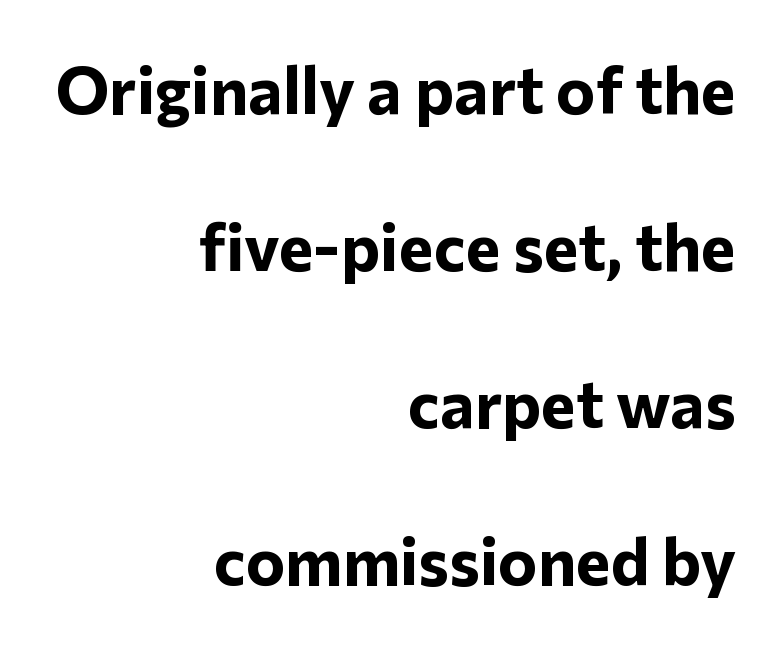
Q: Is the text bold? A: Yes.
Q: Is the text italic (slanted)? A: No, it is upright.
Q: Is the typeface a serif or a sans-serif typeface? A: Sans-serif.
Q: Is the text underlined? A: No.
Q: How is the paragraph aligned? A: Right-aligned.
Q: Is the spacing between letters normal or unusually wide? A: Normal.
Q: Is the spacing between lines tight, normal or loose? A: Loose.
Q: Width (condensed, normal, or wide)? A: Normal.
Q: Stroke contrast? A: Low.
Q: x-height? A: Medium.
Q: Monospaced? A: No.
